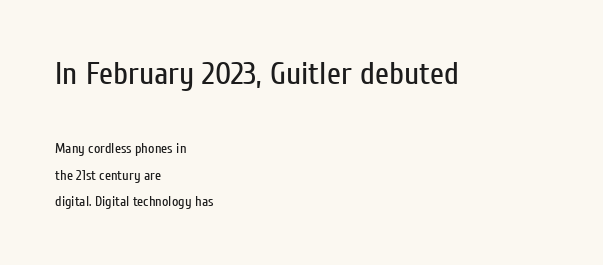
{"serif": "no", "italic": "no", "bold": "no", "weight": "regular", "width": "condensed", "stroke_contrast": "low", "x_height": "medium", "monospaced": "no", "underline": "no", "align": "left", "line_spacing_ratio": 1.87, "letter_spacing": "normal", "letter_spacing_em": 0.0, "larger_block": "first", "size_ratio": 2.29, "glyph_px": 32}
